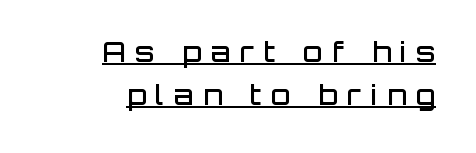
The image shows 28 px semibold sans-serif type, upright; set right-aligned, normal line spacing (1.52x), unusually wide letter spacing (+0.35 em), underlined; low stroke contrast and a large x-height.
